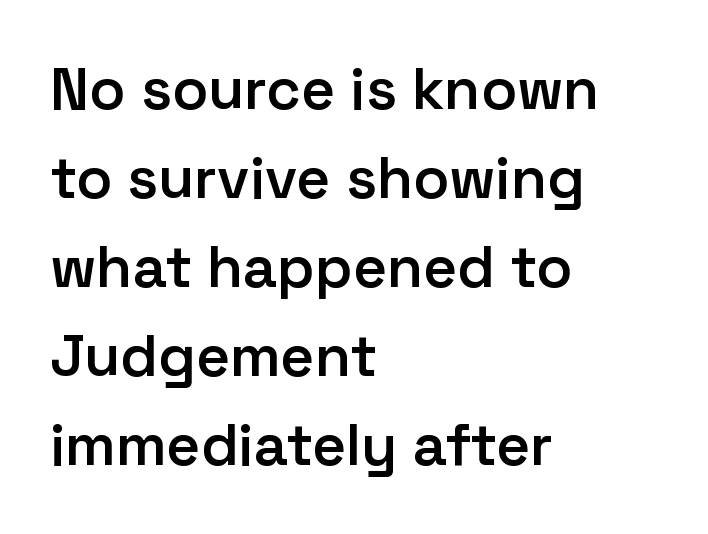
{"serif": "no", "italic": "no", "bold": "semi", "weight": "semibold", "width": "normal", "stroke_contrast": "low", "x_height": "medium", "monospaced": "no", "underline": "no", "align": "left", "line_spacing": "normal", "line_spacing_ratio": 1.51, "letter_spacing": "normal", "letter_spacing_em": 0.0, "glyph_px": 59}
